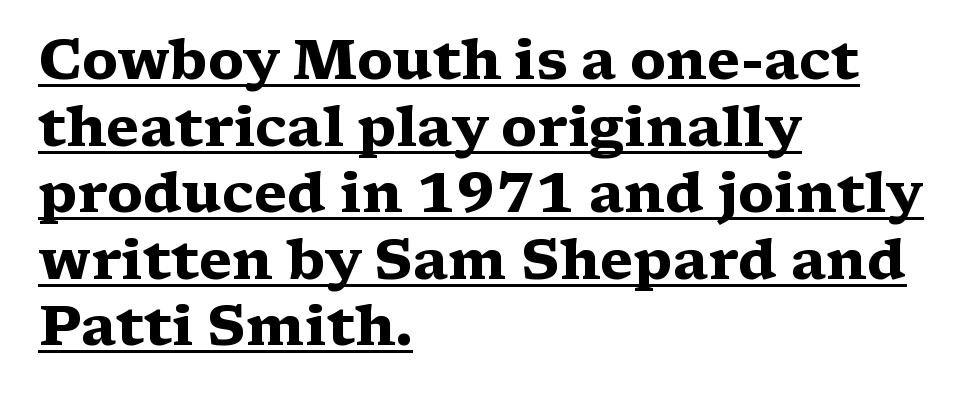
{"serif": "yes", "italic": "no", "bold": "yes", "weight": "heavy", "width": "wide", "stroke_contrast": "medium", "x_height": "medium", "monospaced": "no", "underline": "yes", "align": "left", "line_spacing_ratio": 1.21, "letter_spacing": "normal", "letter_spacing_em": 0.0, "glyph_px": 55}
